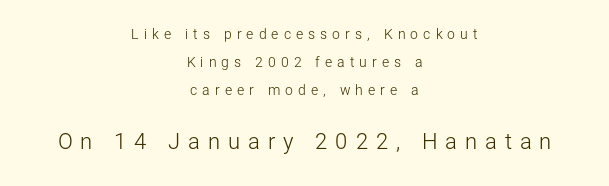
Q: Is the text bold? A: No.
Q: Is the text italic (slanted)? A: No, it is upright.
Q: Is the text underlined? A: No.
Q: How is the paragraph aligned? A: Centered.
Q: Is the spacing between letters normal or unusually wide? A: Unusually wide.
Q: Is the spacing between lines tight, normal or loose? A: Loose.
Q: Which block of text is set in a larger size, the first (top) or the second (bottom)? A: The second (bottom) one.
